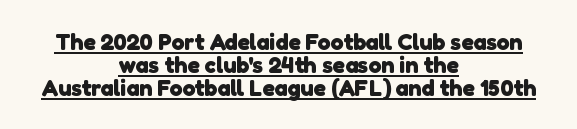
{"bold": "yes", "underline": "yes", "align": "center", "line_spacing": "tight", "line_spacing_ratio": 0.99, "letter_spacing": "normal", "letter_spacing_em": 0.0, "glyph_px": 23}
